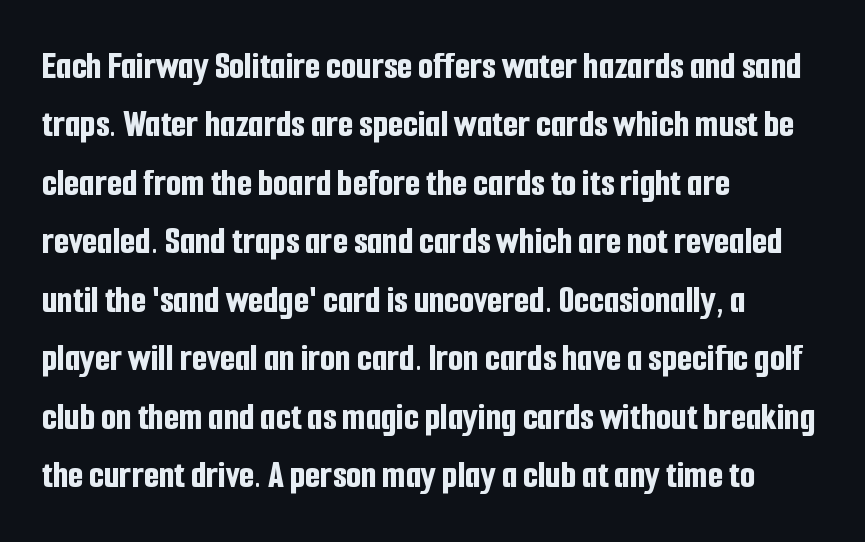
The image shows 39 px bold, condensed sans-serif type, upright; set left-aligned, normal line spacing (1.5x), normal letter spacing, not underlined; low stroke contrast and a medium x-height.
